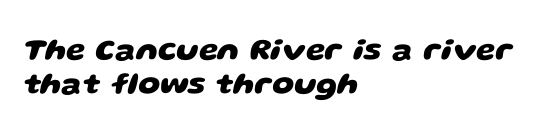
The rendering shows plain stroke endings on the letterforms — a sans-serif design. You could call the tracking neutral — neither tight nor loose. What's the leading like? Squeezed, with rows nearly overlapping. The sample has been set heavy, in full bold. Short and long lines alike share a common starting point at left. The specimen omits any rule beneath the text block's lines.
